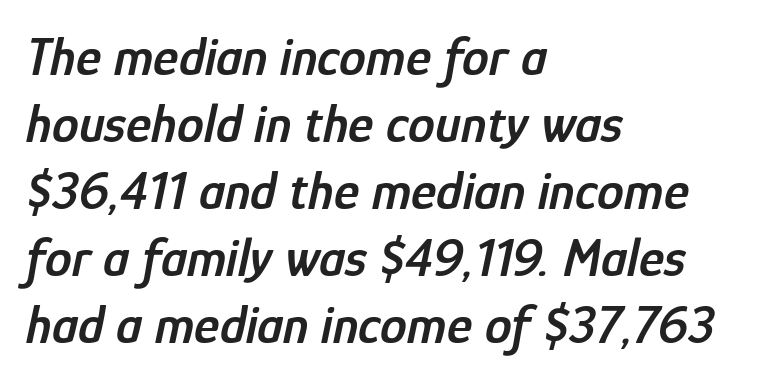
Q: Is the text bold? A: Semi-bold.
Q: Is the text italic (slanted)? A: Yes, it leans right by about 12 degrees.
Q: Is the text underlined? A: No.
Q: How is the paragraph aligned? A: Left-aligned.
Q: Is the spacing between letters normal or unusually wide? A: Normal.
Q: Width (condensed, normal, or wide)? A: Condensed.
Q: Stroke contrast? A: Low.
Q: x-height? A: Medium.
Q: Monospaced? A: No.
